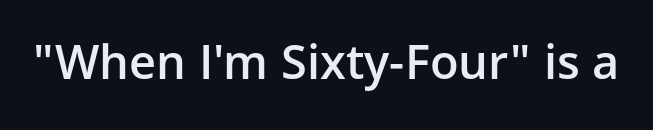
Q: Is the text bold? A: Semi-bold.
Q: Is the text italic (slanted)? A: No, it is upright.
Q: Is the typeface a serif or a sans-serif typeface? A: Sans-serif.
Q: Is the text underlined? A: No.
Q: Is the spacing between letters normal or unusually wide? A: Normal.
Q: Width (condensed, normal, or wide)? A: Normal.
Q: Stroke contrast? A: Low.
Q: x-height? A: Medium.
Q: Monospaced? A: No.
